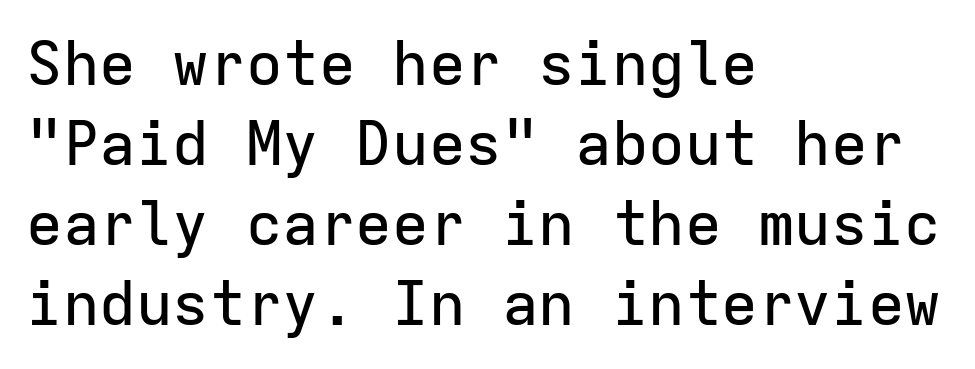
Q: Is the text italic (slanted)? A: No, it is upright.
Q: Is the typeface a serif or a sans-serif typeface? A: Sans-serif.
Q: Is the text underlined? A: No.
Q: How is the paragraph aligned? A: Left-aligned.
Q: Is the spacing between letters normal or unusually wide? A: Normal.
Q: Is the spacing between lines tight, normal or loose? A: Normal.
Q: Width (condensed, normal, or wide)? A: Normal.
Q: Stroke contrast? A: Low.
Q: x-height? A: Medium.
Q: Monospaced? A: Yes.
